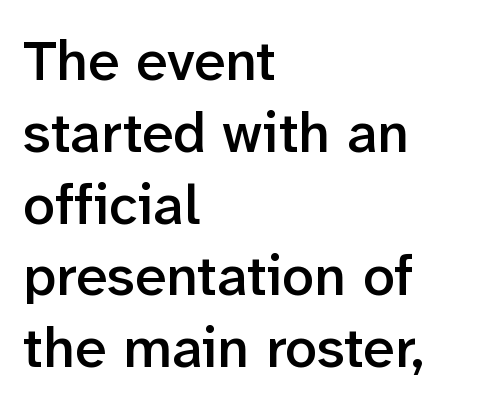
{"serif": "no", "italic": "no", "bold": "semi", "weight": "semibold", "width": "normal", "stroke_contrast": "low", "x_height": "medium", "monospaced": "no", "underline": "no", "align": "left", "line_spacing": "normal", "line_spacing_ratio": 1.26, "letter_spacing": "normal", "letter_spacing_em": 0.0, "glyph_px": 57}
